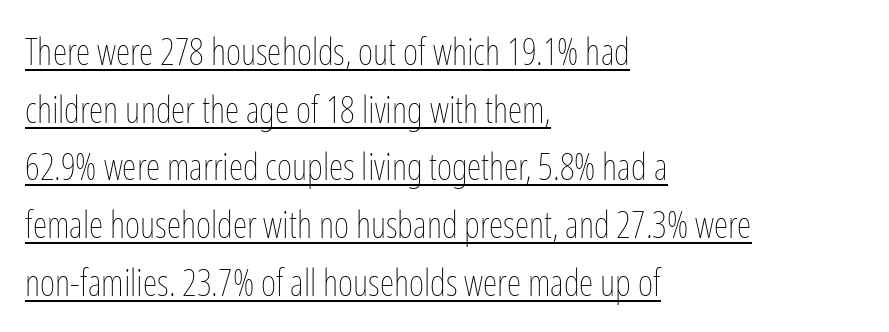
The image shows 37 px thin, condensed type, upright; set left-aligned, normal line spacing (1.56x), normal letter spacing, underlined; low stroke contrast and a medium x-height.
